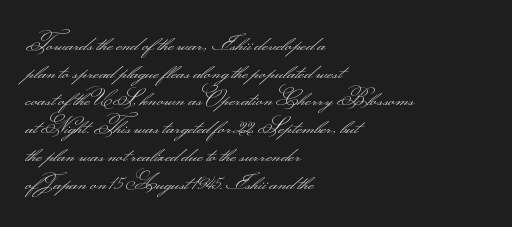
The image shows 22 px text type; set left-aligned, normal line spacing (1.26x), normal letter spacing, not underlined.
